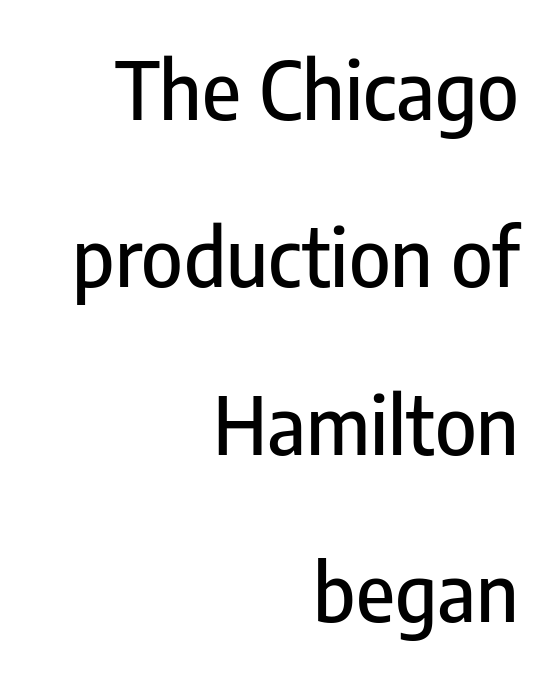
Q: Is the text italic (slanted)? A: No, it is upright.
Q: Is the typeface a serif or a sans-serif typeface? A: Sans-serif.
Q: Is the text underlined? A: No.
Q: How is the paragraph aligned? A: Right-aligned.
Q: Is the spacing between letters normal or unusually wide? A: Normal.
Q: Is the spacing between lines tight, normal or loose? A: Loose.
Q: Width (condensed, normal, or wide)? A: Condensed.
Q: Stroke contrast? A: Low.
Q: x-height? A: Medium.
Q: Monospaced? A: No.
